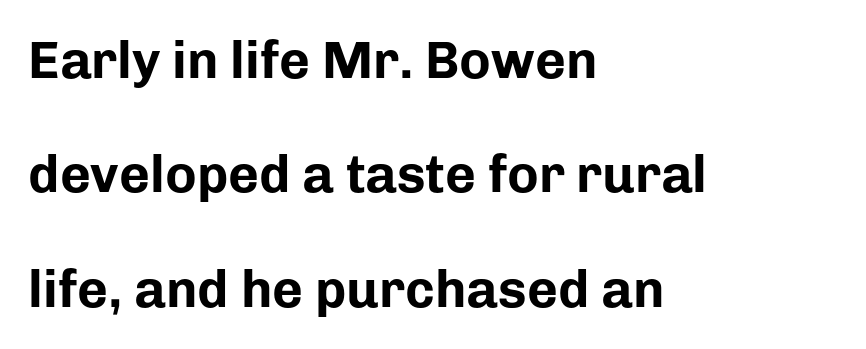
{"serif": "no", "italic": "no", "bold": "yes", "weight": "bold", "width": "normal", "stroke_contrast": "low", "x_height": "medium", "monospaced": "no", "underline": "no", "align": "left", "line_spacing": "loose", "line_spacing_ratio": 2.16, "letter_spacing": "normal", "letter_spacing_em": 0.0, "glyph_px": 53}
